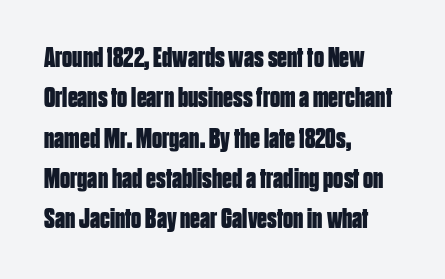
{"serif": "no", "italic": "no", "bold": "yes", "weight": "bold", "width": "condensed", "stroke_contrast": "low", "x_height": "large", "monospaced": "no", "underline": "no", "align": "left", "line_spacing": "normal", "line_spacing_ratio": 1.44, "letter_spacing": "normal", "letter_spacing_em": 0.0, "glyph_px": 28}
